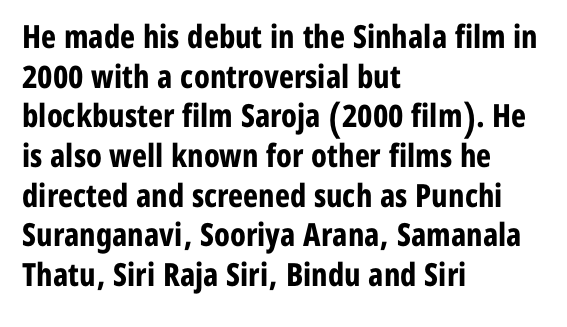
The rendering anchors every line to the left-hand side. Plain, unruled lines of type. These lines were composed using upright roman letters. Stroke terminals: plain, sans-serif. Looks like regular typesetting: each glyph gets only the width it needs. On the weight axis this lands at bold, roughly 700.
